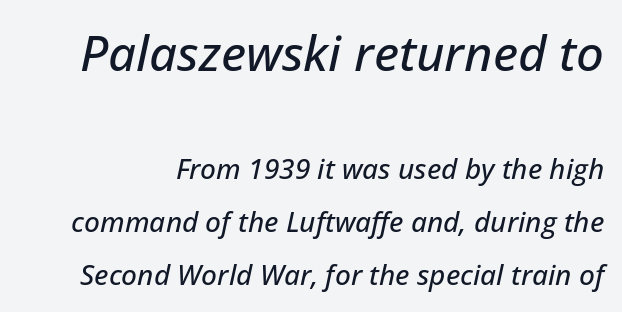
The image shows 49 px text type, italic (leaning right); set line spacing 1.88x, normal letter spacing, not underlined; the first (top) block is 1.75x larger; low stroke contrast and a medium x-height.
